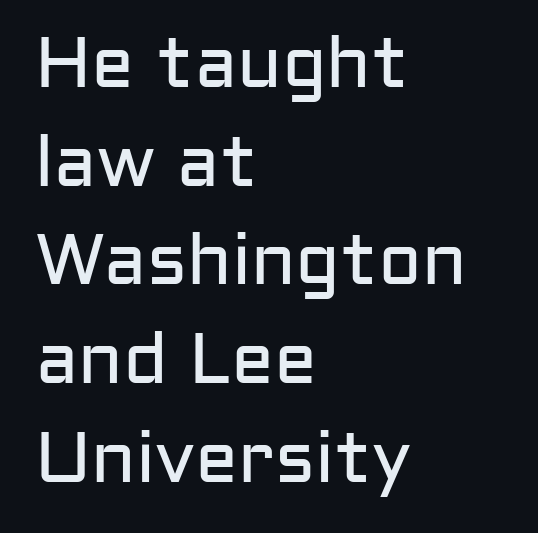
The image shows 72 px regular-weight sans-serif type, upright; set left-aligned, normal line spacing (1.37x), normal letter spacing, not underlined; low stroke contrast and a medium x-height.
